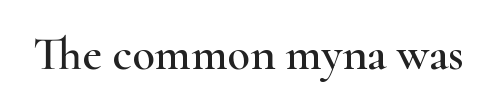
Q: Is the text italic (slanted)? A: No, it is upright.
Q: Is the typeface a serif or a sans-serif typeface? A: Serif.
Q: Is the text underlined? A: No.
Q: Is the spacing between letters normal or unusually wide? A: Normal.
Q: Width (condensed, normal, or wide)? A: Wide.
Q: Stroke contrast? A: High.
Q: x-height? A: Small.
Q: Monospaced? A: No.
